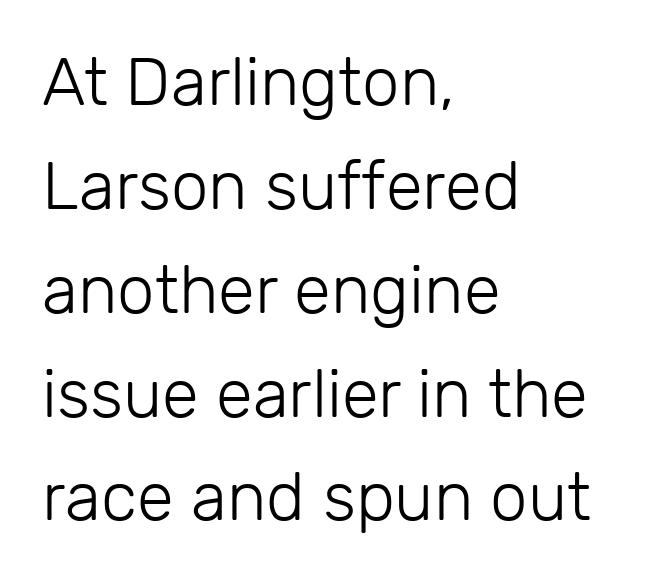
{"serif": "no", "italic": "no", "bold": "no", "weight": "light", "width": "normal", "stroke_contrast": "low", "x_height": "medium", "monospaced": "no", "underline": "no", "align": "left", "line_spacing": "normal", "line_spacing_ratio": 1.55, "letter_spacing": "normal", "letter_spacing_em": 0.0, "glyph_px": 67}
